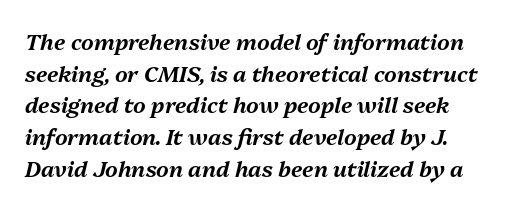
The image shows 22 px text type, italic (leaning right); set normal line spacing (1.44x), normal letter spacing, not underlined.
